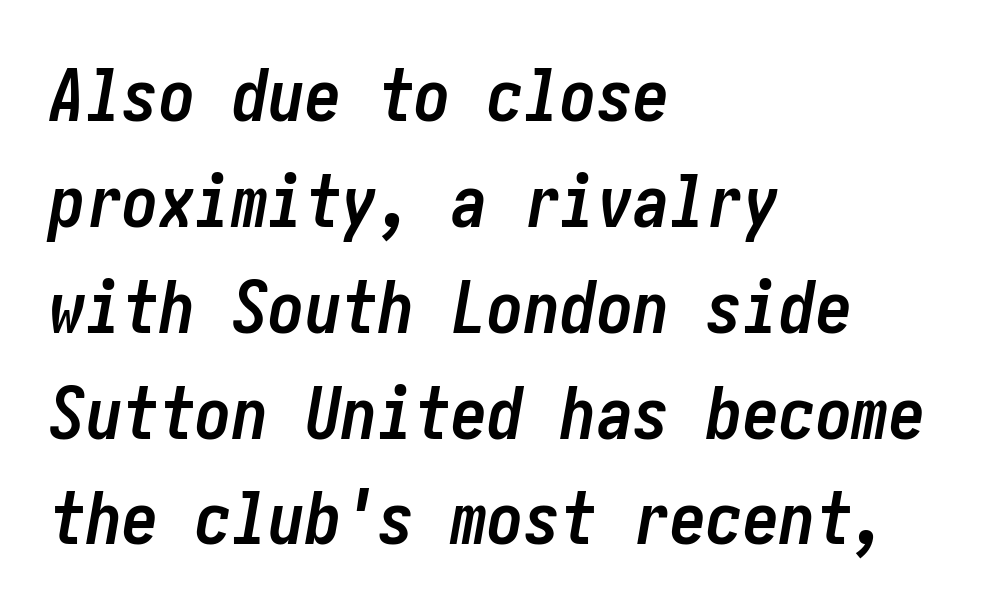
{"italic": "yes", "lean": "right", "slant_degrees": 10, "bold": "yes", "weight": "semibold", "width": "condensed", "stroke_contrast": "low", "x_height": "medium", "underline": "no", "align": "left", "line_spacing": "normal", "line_spacing_ratio": 1.45, "letter_spacing": "normal", "letter_spacing_em": 0.0, "glyph_px": 73}
